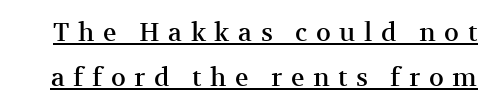
{"italic": "no", "underline": "yes", "line_spacing_ratio": 1.82, "letter_spacing": "wide", "letter_spacing_em": 0.34, "glyph_px": 25}
